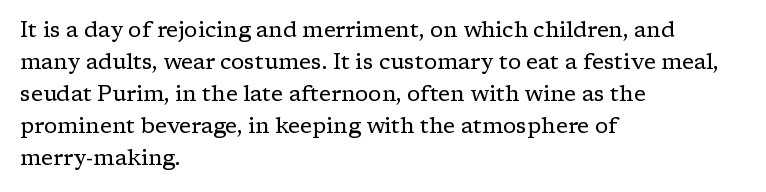
Weight: in the light-to-regular range. These lines keep a tight, regular rhythm from letter to letter. Any mark beneath the type? The region is blank. Left-aligned paragraph, ragged on the right. If you drew a line through each stem, it would be perfectly vertical. Honestly, the row spacing looks completely unremarkable.
